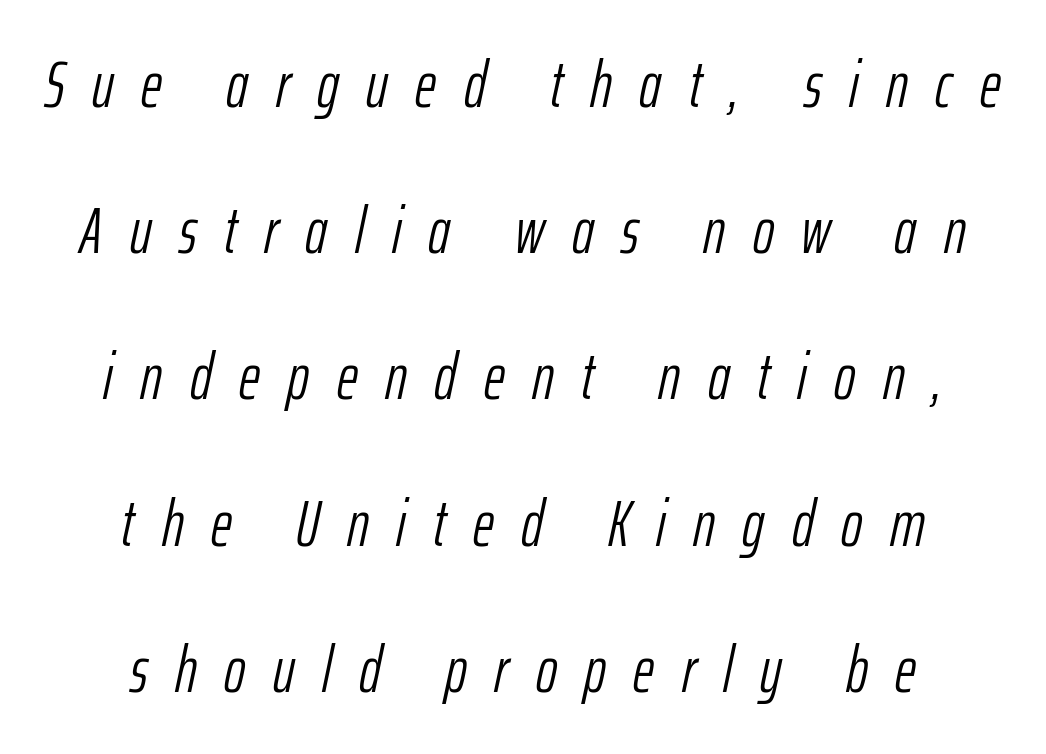
Q: Is the text bold? A: No.
Q: Is the text italic (slanted)? A: Yes, it leans right by about 12 degrees.
Q: Is the text underlined? A: No.
Q: How is the paragraph aligned? A: Centered.
Q: Is the spacing between letters normal or unusually wide? A: Unusually wide.
Q: Is the spacing between lines tight, normal or loose? A: Loose.
Q: Width (condensed, normal, or wide)? A: Condensed.
Q: Stroke contrast? A: Low.
Q: x-height? A: Medium.
Q: Monospaced? A: No.
